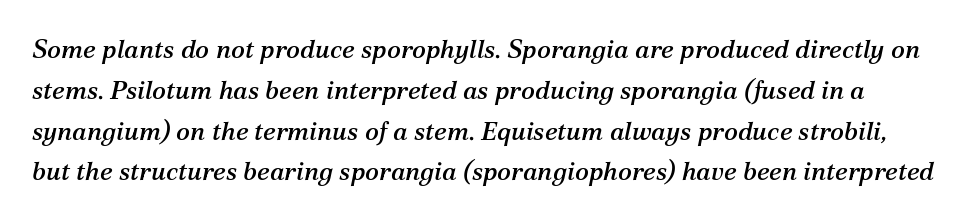
The image shows 26 px text type, italic (leaning right); set normal line spacing (1.57x), normal letter spacing, not underlined.
